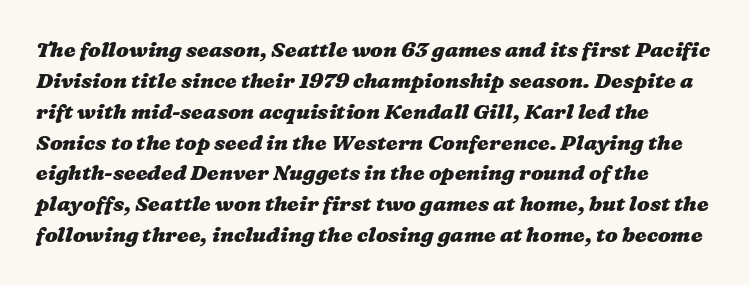
{"bold": "yes", "underline": "no", "line_spacing": "normal", "line_spacing_ratio": 1.47, "letter_spacing": "normal", "letter_spacing_em": 0.0, "glyph_px": 21}
